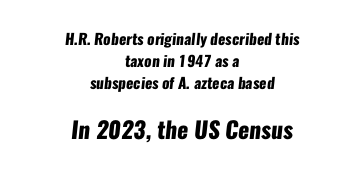
Reading down the block, each line starts at a different indent, mirrored at its end. Nobody drew a line under any word here. Caption: upper text group reduced, lower text group enlarged. The letterforms sit shoulder to shoulder at normal distance.
